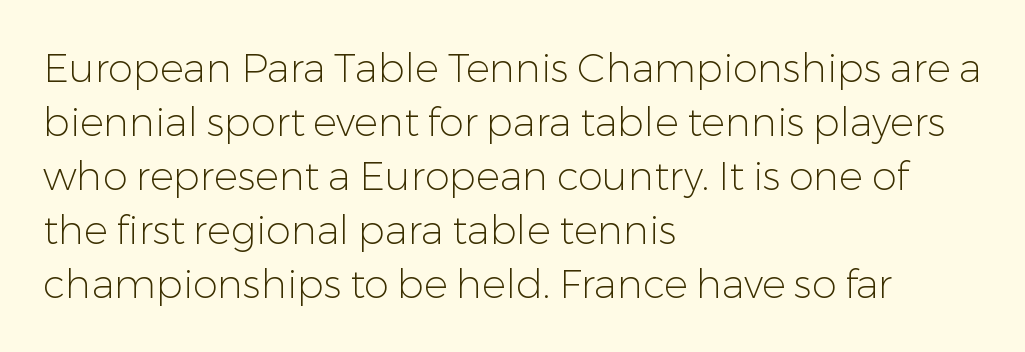
The image shows 40 px light sans-serif type, upright; set left-aligned, normal line spacing (1.35x), normal letter spacing, not underlined; low stroke contrast and a medium x-height.
